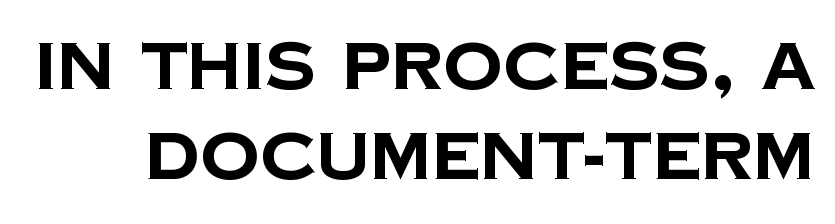
{"serif": "no", "bold": "yes", "weight": "bold", "width": "normal", "stroke_contrast": "low", "x_height": "large", "monospaced": "no", "underline": "no", "line_spacing": "normal", "line_spacing_ratio": 1.36, "letter_spacing": "normal", "letter_spacing_em": 0.0, "glyph_px": 66}
